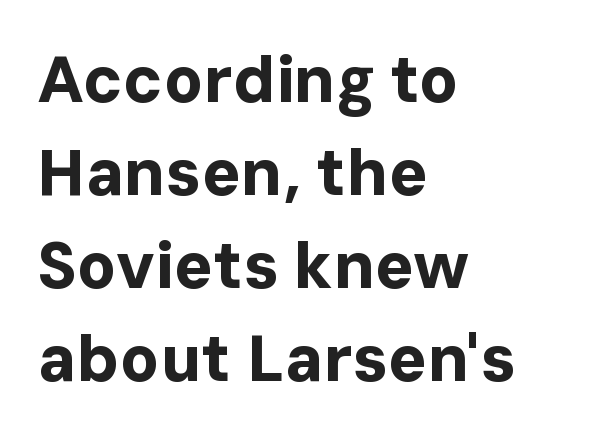
The passage shown is typed in a proportional face where columns would drift. You can tell from the bare stems that sans-serif type was used. As a designer I'd log this as weight 700, bold. Quick note: underline off.
